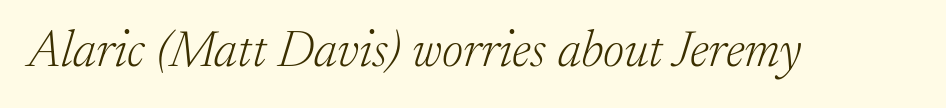
Type style note: has serifs. Inter-character spacing is left at the font's built-in metrics. The font sits on the lighter half of the weight spectrum, regular included. The space directly below the letters is spotless. Looks like regular typesetting: each glyph gets only the width it needs.
